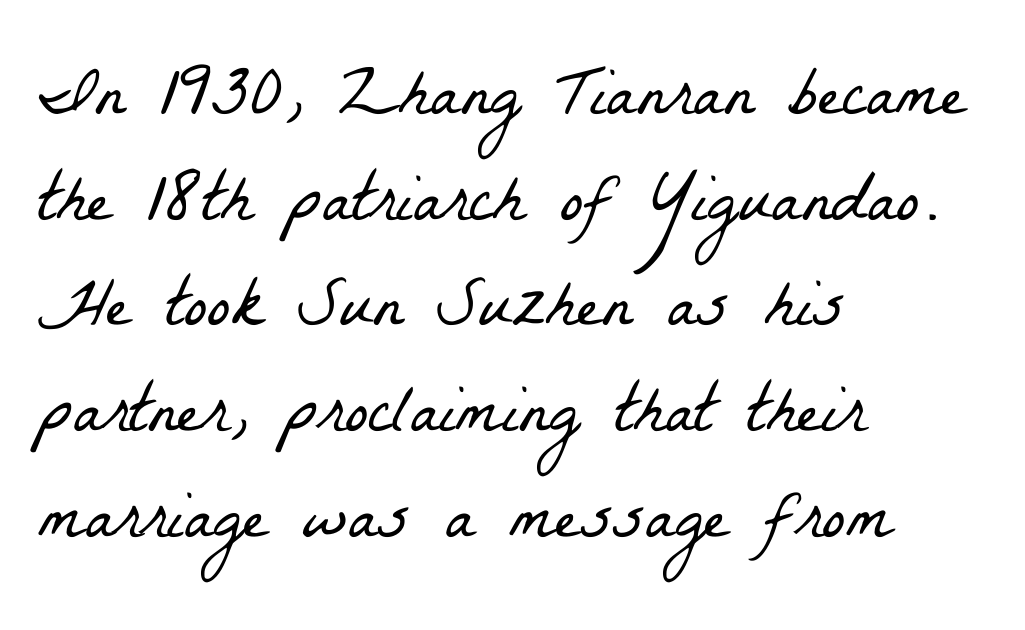
{"serif": "yes", "bold": "no", "weight": "light", "width": "condensed", "stroke_contrast": "low", "x_height": "medium", "monospaced": "no", "underline": "no", "align": "left", "line_spacing": "normal", "line_spacing_ratio": 1.51, "letter_spacing": "normal", "letter_spacing_em": 0.0, "glyph_px": 70}
